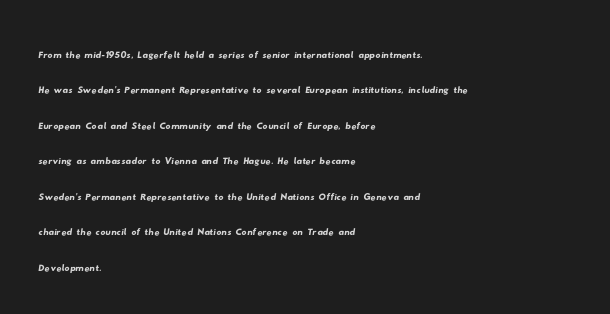
One glance says typical: line gaps are just what's usual. The rendering keeps characters at their native spacing. If you drew a ruler down the left edge, every line would touch it. Decoration check: the copy has no underline.
